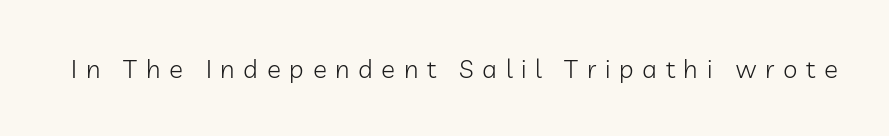
Q: Is the text bold? A: No.
Q: Is the text italic (slanted)? A: No, it is upright.
Q: Is the text underlined? A: No.
Q: Is the spacing between letters normal or unusually wide? A: Unusually wide.
